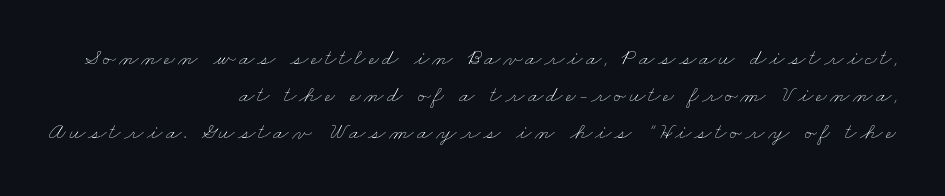
The words here are not underlined. Successive baselines arrive at the customary interval. The passage is arranged like a letterhead date or caption credit — flush right. Think standard paragraph weight, or any step lighter than that.
